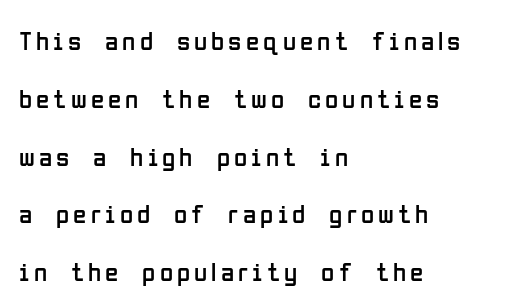
Q: Is the text bold? A: No.
Q: Is the text italic (slanted)? A: No, it is upright.
Q: Is the text underlined? A: No.
Q: How is the paragraph aligned? A: Left-aligned.
Q: Is the spacing between lines tight, normal or loose? A: Loose.
